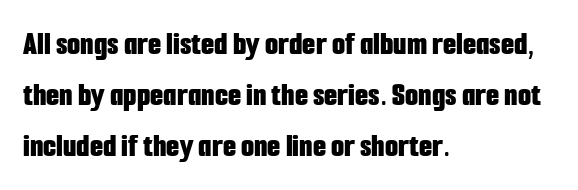
The text block is weighted toward the left margin, trailing off unevenly rightward. Rendered with straight, roman letterforms. The type is set solid horizontally, with unmodified tracking. Each glyph is drawn with heavy, bold strokes.
